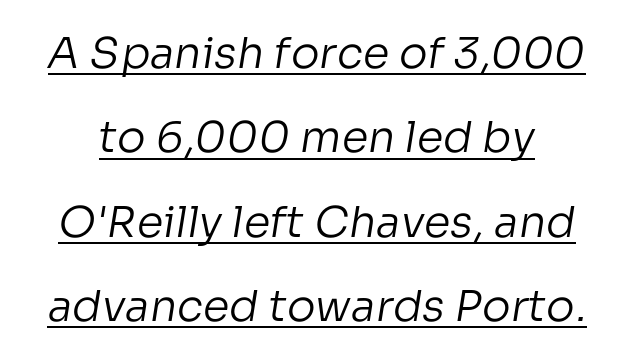
The image shows 43 px regular-weight sans-serif type; set loose line spacing (1.96x), normal letter spacing, underlined; low stroke contrast and a medium x-height.
